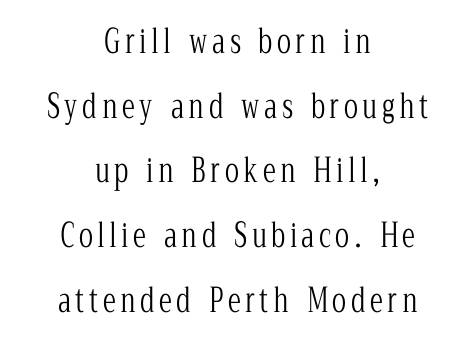
Q: Is the text bold? A: No.
Q: Is the text italic (slanted)? A: No, it is upright.
Q: Is the typeface a serif or a sans-serif typeface? A: Serif.
Q: Is the text underlined? A: No.
Q: How is the paragraph aligned? A: Centered.
Q: Is the spacing between lines tight, normal or loose? A: Loose.
Q: Width (condensed, normal, or wide)? A: Condensed.
Q: Stroke contrast? A: Low.
Q: x-height? A: Medium.
Q: Monospaced? A: No.
